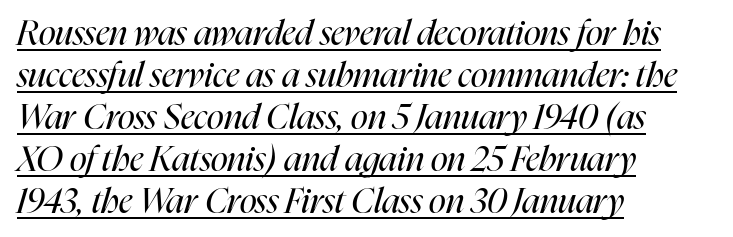
Q: Is the text bold? A: No.
Q: Is the text italic (slanted)? A: Yes, it leans right by about 16 degrees.
Q: Is the text underlined? A: Yes.
Q: How is the paragraph aligned? A: Left-aligned.
Q: Is the spacing between letters normal or unusually wide? A: Normal.
Q: Width (condensed, normal, or wide)? A: Condensed.
Q: Stroke contrast? A: High.
Q: x-height? A: Medium.
Q: Monospaced? A: No.
